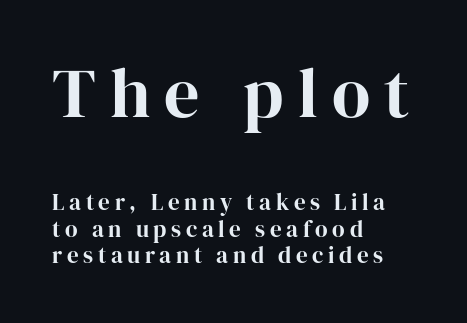
{"serif": "yes", "italic": "no", "width": "normal", "stroke_contrast": "high", "x_height": "medium", "monospaced": "no", "underline": "no", "align": "left", "line_spacing": "tight", "line_spacing_ratio": 1.15, "letter_spacing": "wide", "letter_spacing_em": 0.2, "larger_block": "first", "size_ratio": 3.04, "glyph_px": 70}
